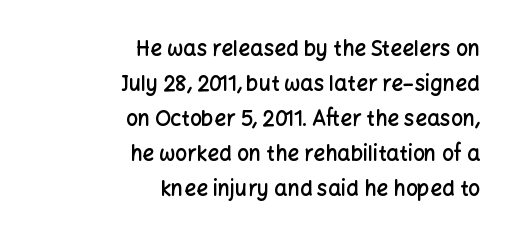
Line spacing here is normal. The space beneath each line is pristine and unruled. The lines in this sample share a right terminus and differ only in where they begin. The typography opts for an upright posture over an oblique one.
